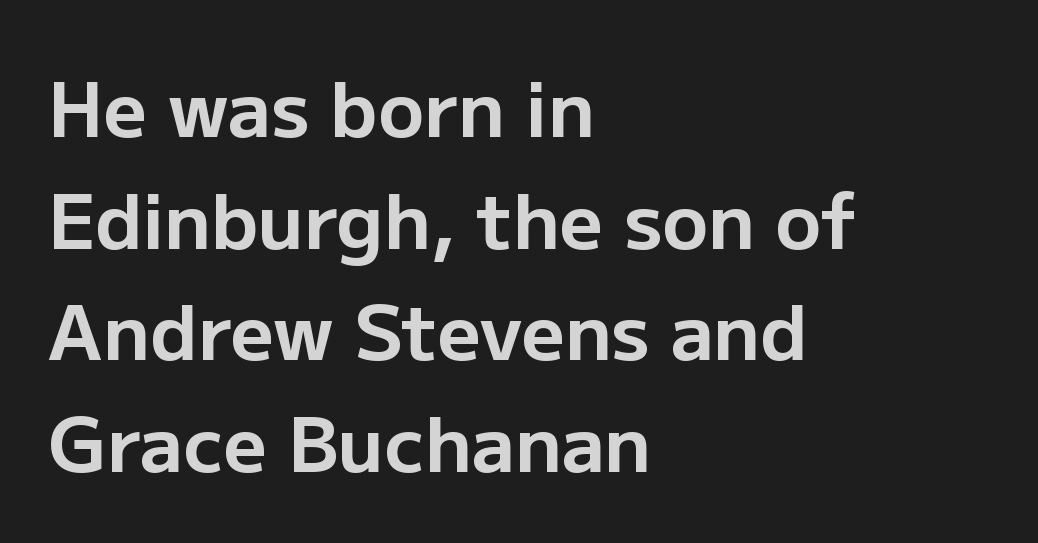
{"serif": "no", "italic": "no", "bold": "yes", "weight": "bold", "width": "normal", "stroke_contrast": "low", "x_height": "medium", "monospaced": "no", "underline": "no", "align": "left", "line_spacing": "normal", "line_spacing_ratio": 1.47, "letter_spacing": "normal", "letter_spacing_em": 0.0, "glyph_px": 76}
